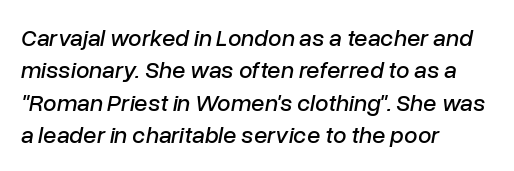
You could call the tracking neutral — neither tight nor loose. The space directly below the letters is spotless. These lines sit exactly where default settings would place them. The rag falls on the right side of this text block. Would a proofreader flag this as italicized? Yes.
